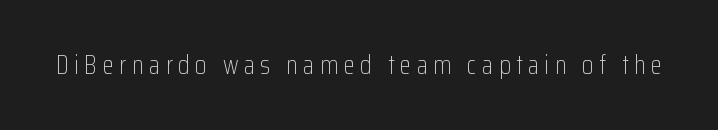
Q: Is the text bold? A: No.
Q: Is the text italic (slanted)? A: No, it is upright.
Q: Is the text underlined? A: No.
Q: Is the spacing between letters normal or unusually wide? A: Unusually wide.
